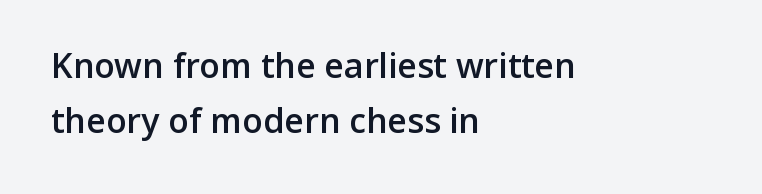
Q: Is the text bold? A: Semi-bold.
Q: Is the text italic (slanted)? A: No, it is upright.
Q: Is the typeface a serif or a sans-serif typeface? A: Sans-serif.
Q: Is the text underlined? A: No.
Q: How is the paragraph aligned? A: Left-aligned.
Q: Is the spacing between letters normal or unusually wide? A: Normal.
Q: Is the spacing between lines tight, normal or loose? A: Normal.
Q: Width (condensed, normal, or wide)? A: Normal.
Q: Stroke contrast? A: Low.
Q: x-height? A: Medium.
Q: Monospaced? A: No.
